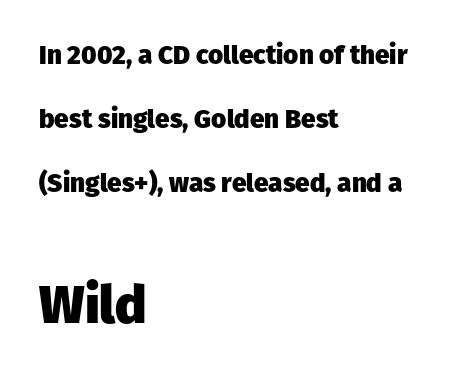
{"serif": "no", "italic": "no", "bold": "yes", "weight": "heavy", "width": "normal", "stroke_contrast": "low", "x_height": "medium", "monospaced": "no", "underline": "no", "align": "left", "line_spacing": "loose", "line_spacing_ratio": 2.46, "letter_spacing": "normal", "letter_spacing_em": 0.0, "larger_block": "second", "size_ratio": 2.04, "glyph_px": 53}
